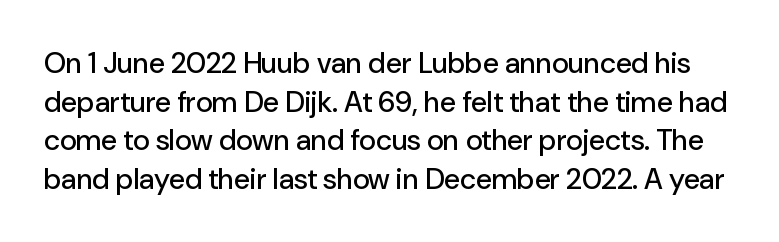
The face used here is proportionally spaced, like ordinary book or web type. Rows of type keep a routine distance in the vertical direction. Do the letters lean? They stand straight. The tracking reads as untouched default to a designer's eye. The words here are not underlined. Serif or sans? Sans — the stroke terminals are bare.
